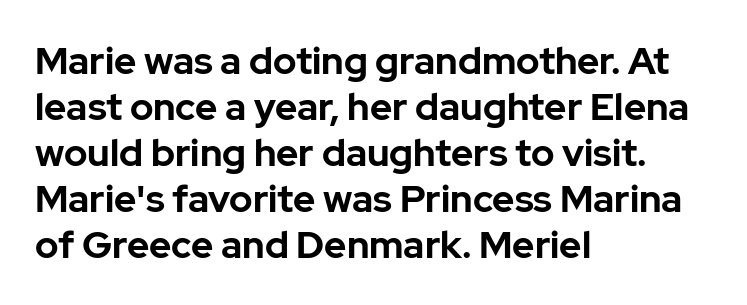
The image shows 38 px bold sans-serif type, upright; set left-aligned, line spacing 1.21x, normal letter spacing, not underlined; low stroke contrast and a medium x-height.
